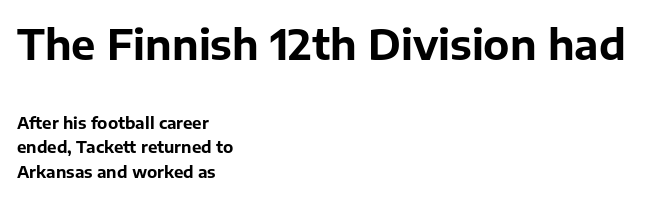
This sample uses an upright cut, with every glyph sitting square on the baseline. The passage shown is not underscored anywhere. Do the characters align in a grid? No, the font is proportional. In terms of letterspacing, this is plain default setting. On the weight axis this lands at bold, roughly 700. The designer gave the opening block more size than the closing block.
